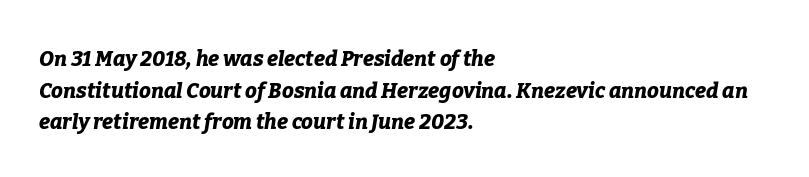
Horizontal bands of white between lines are of average thickness. Any mark beneath the type? The region is blank. These lines keep a tight, regular rhythm from letter to letter. Heavy, bold letterforms. The typesetter chose a ragged-right arrangement here. The specimen reads as italic at a glance.
